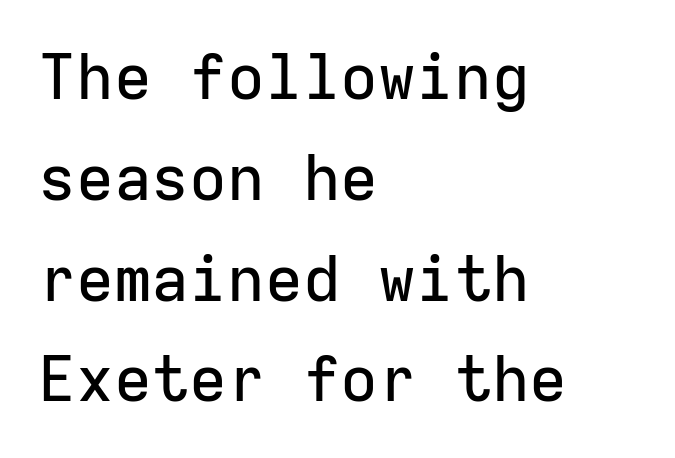
{"serif": "no", "italic": "no", "width": "normal", "stroke_contrast": "low", "x_height": "medium", "monospaced": "yes", "underline": "no", "align": "left", "line_spacing": "normal", "line_spacing_ratio": 1.6, "letter_spacing": "normal", "letter_spacing_em": 0.0, "glyph_px": 63}
